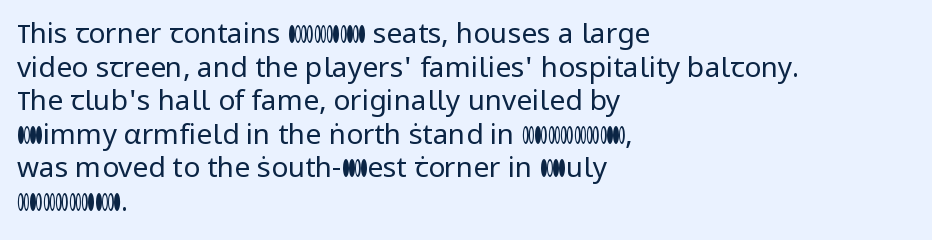
The image shows 28 px regular-weight sans-serif type, upright; set left-aligned, line spacing 1.2x, normal letter spacing, not underlined; low stroke contrast and a medium x-height.
